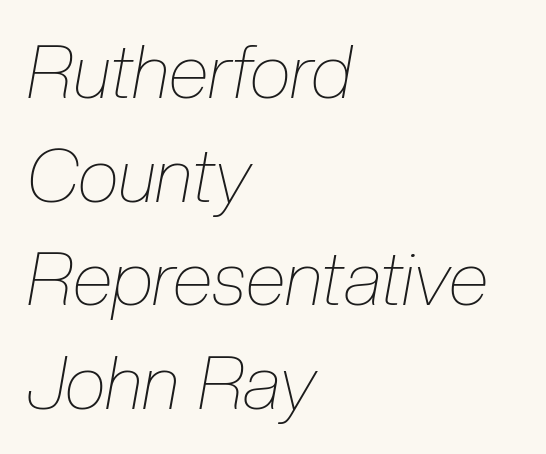
The image shows 74 px thin, condensed type, italic (leaning right); set left-aligned, normal line spacing (1.4x), normal letter spacing, not underlined; low stroke contrast and a medium x-height.
